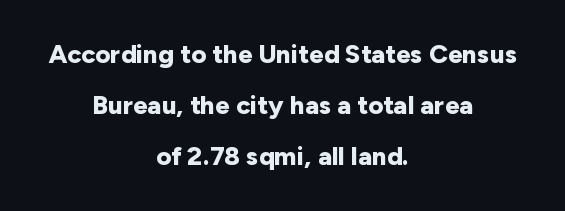
The image shows 26 px bold type, upright; set centered, loose line spacing (1.97x), normal letter spacing, not underlined.
